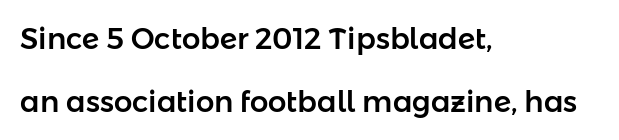
The letters advance in unequal steps, a hallmark of proportional type. A great deal of white space separates one row of letters from the next. Vertical strokes here are truly vertical. Check the space under the baseline: it is left empty.
